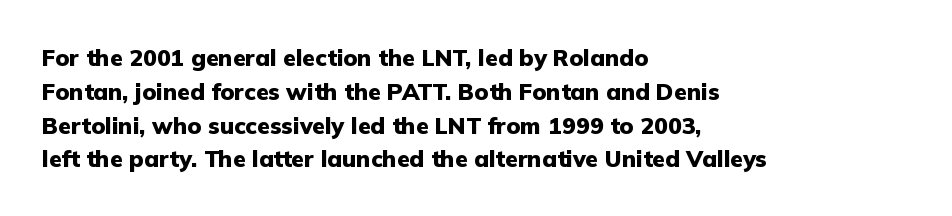
Q: Is the text bold? A: Yes.
Q: Is the text italic (slanted)? A: No, it is upright.
Q: Is the text underlined? A: No.
Q: How is the paragraph aligned? A: Left-aligned.
Q: Is the spacing between letters normal or unusually wide? A: Normal.
Q: Is the spacing between lines tight, normal or loose? A: Normal.
